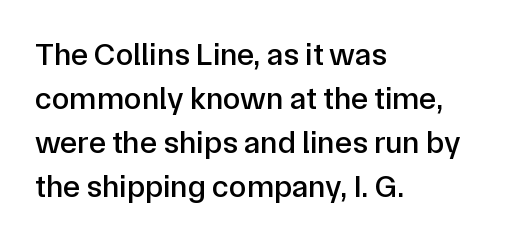
The image shows 32 px sans-serif type, upright; set left-aligned, normal line spacing (1.38x), normal letter spacing, not underlined; low stroke contrast and a medium x-height.
